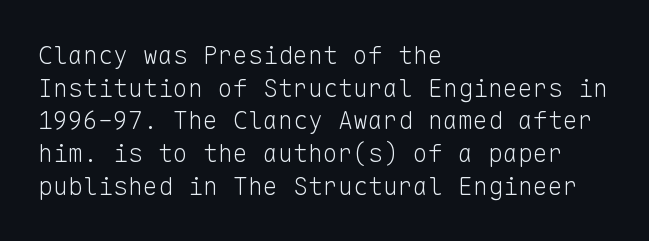
{"italic": "no", "bold": "no", "underline": "no", "align": "left", "line_spacing": "normal", "line_spacing_ratio": 1.31, "letter_spacing": "normal", "letter_spacing_em": 0.0, "glyph_px": 25}
